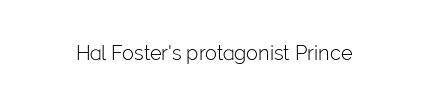
{"italic": "no", "bold": "no", "underline": "no", "letter_spacing": "normal", "letter_spacing_em": 0.0, "glyph_px": 20}
